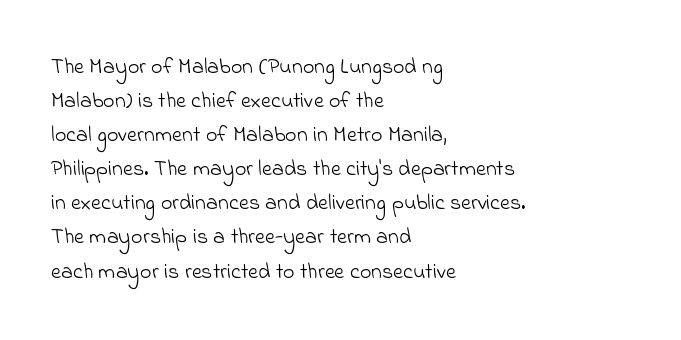
The image shows 22 px text type; set left-aligned, normal line spacing (1.55x), normal letter spacing, not underlined.
